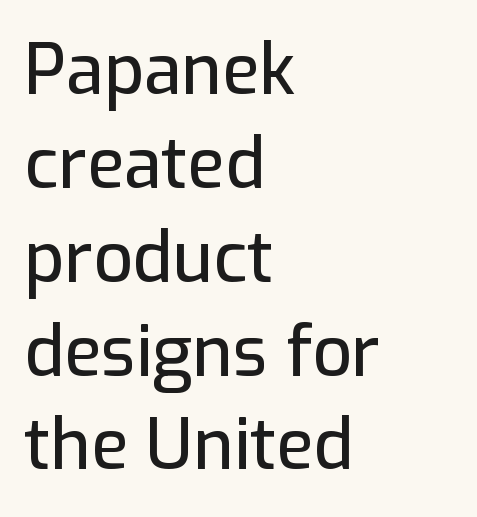
In terms of letterform style, serifs are entirely absent. The lines in this sample share a left origin and differ only in where they stop. The gaps between neighbouring characters are ordinary and unremarkable. Type without underlining. Compared with typical paragraphs, the rows here are spaced about the same.
